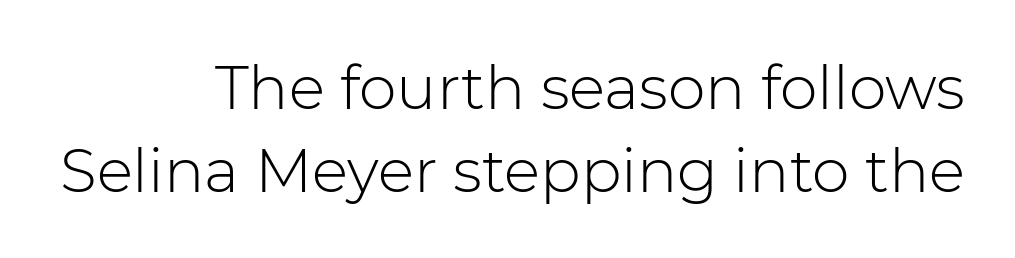
This block has exactly the height ordinary leading produces. Summary of weight: not heavy and not bold. Where is the straight margin? On the right. This sample has the flowing, uneven cadence of proportional lettering. The passage shown has conventional tracking throughout. You can tell from the bare stems that sans-serif type was used.
